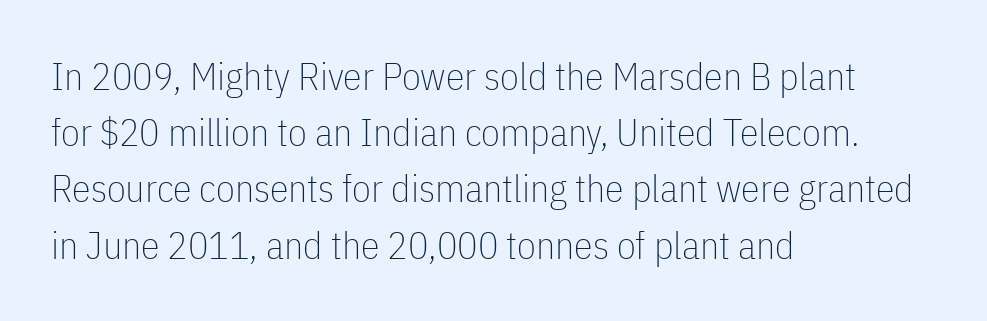
{"serif": "no", "italic": "no", "bold": "no", "weight": "thin", "width": "condensed", "stroke_contrast": "low", "x_height": "medium", "monospaced": "no", "underline": "no", "align": "left", "line_spacing": "normal", "line_spacing_ratio": 1.48, "letter_spacing": "normal", "letter_spacing_em": 0.0, "glyph_px": 38}
